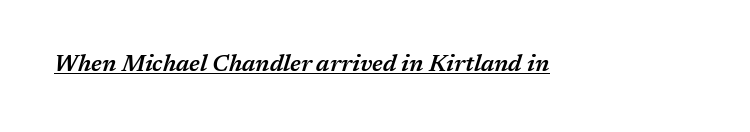
Q: Is the text bold? A: Semi-bold.
Q: Is the text italic (slanted)? A: Yes, it leans right by about 17 degrees.
Q: Is the text underlined? A: Yes.
Q: Is the spacing between letters normal or unusually wide? A: Normal.
